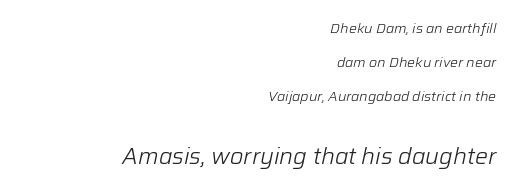
{"italic": "yes", "lean": "right", "slant_degrees": 12, "bold": "no", "underline": "no", "align": "right", "line_spacing": "loose", "line_spacing_ratio": 2.43, "letter_spacing": "normal", "letter_spacing_em": 0.0, "larger_block": "second", "size_ratio": 1.64, "glyph_px": 23}
